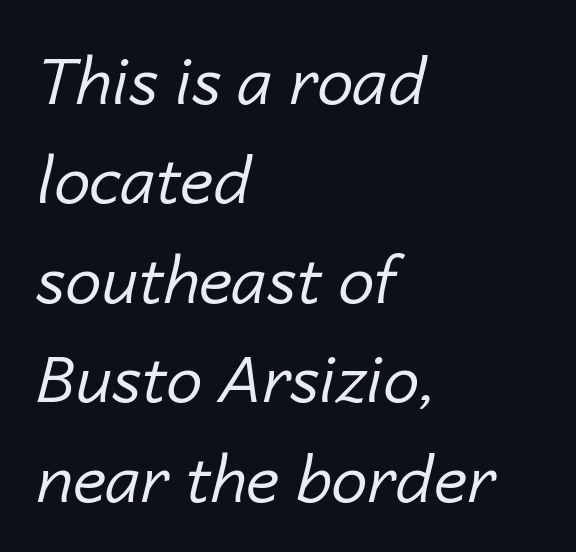
{"italic": "yes", "lean": "right", "slant_degrees": 14, "bold": "no", "weight": "regular", "width": "normal", "stroke_contrast": "low", "x_height": "medium", "monospaced": "no", "underline": "no", "align": "left", "line_spacing": "normal", "line_spacing_ratio": 1.53, "letter_spacing": "normal", "letter_spacing_em": 0.0, "glyph_px": 65}
